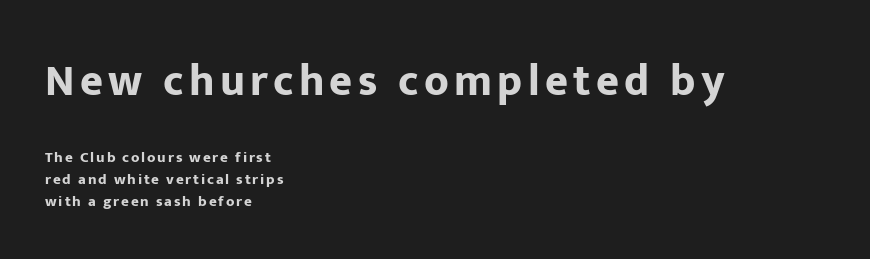
{"serif": "no", "italic": "no", "bold": "yes", "weight": "bold", "width": "normal", "stroke_contrast": "low", "x_height": "medium", "monospaced": "no", "underline": "no", "align": "left", "line_spacing": "normal", "line_spacing_ratio": 1.47, "larger_block": "first", "size_ratio": 2.93, "glyph_px": 44}
